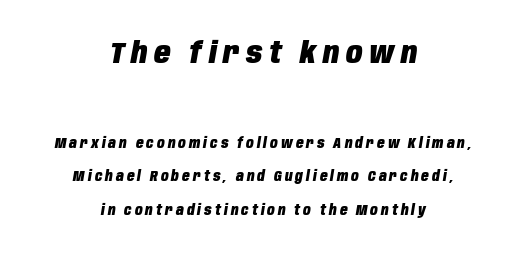
Vertical spacing — loose. The rendering positions every line midway between the sides. Posture: slanted. The glyphs have the mass of a bold cut. The face used here is proportionally spaced, like ordinary book or web type. Which of the two is more prominent by size? The first, at the top.
